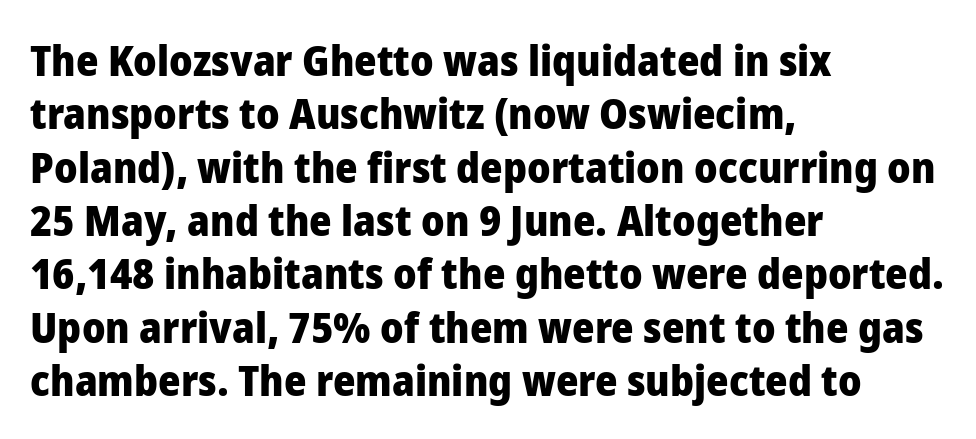
{"serif": "no", "italic": "no", "bold": "yes", "weight": "heavy", "width": "normal", "stroke_contrast": "low", "x_height": "medium", "monospaced": "no", "underline": "no", "align": "left", "line_spacing_ratio": 1.24, "letter_spacing": "normal", "letter_spacing_em": 0.0, "glyph_px": 43}
